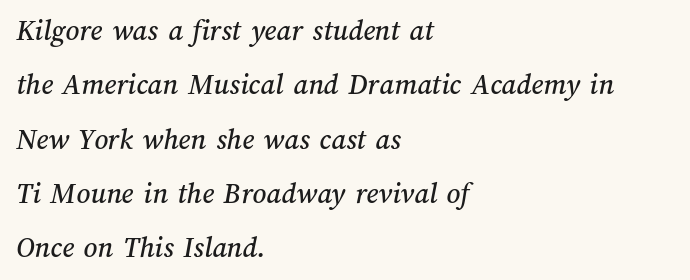
The image shows 30 px text type; set left-aligned, line spacing 1.81x, normal letter spacing, not underlined; medium stroke contrast and a medium x-height.
